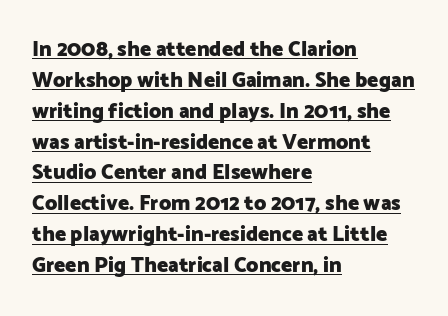
The image shows 21 px bold type, upright; set left-aligned, normal line spacing (1.47x), normal letter spacing, underlined.
